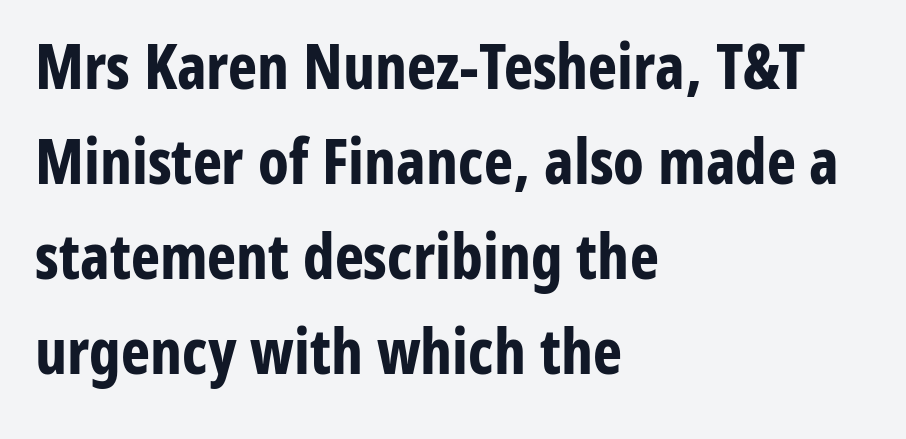
Q: Is the text bold? A: Yes.
Q: Is the text italic (slanted)? A: No, it is upright.
Q: Is the typeface a serif or a sans-serif typeface? A: Sans-serif.
Q: Is the text underlined? A: No.
Q: How is the paragraph aligned? A: Left-aligned.
Q: Is the spacing between letters normal or unusually wide? A: Normal.
Q: Is the spacing between lines tight, normal or loose? A: Normal.
Q: Width (condensed, normal, or wide)? A: Condensed.
Q: Stroke contrast? A: Low.
Q: x-height? A: Medium.
Q: Monospaced? A: No.
